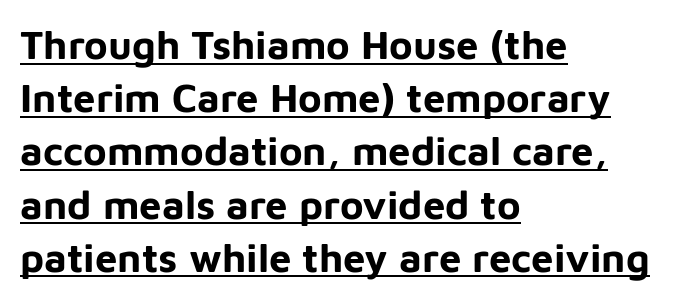
The rendered words wear a rule along their underside. A typesetter would mark this as roman, not italic. The setting favours the left margin, as ordinary paragraphs usually do. This sample keeps an unexceptional amount of space between lines. Weight check: bold — yes, fully. A typesetter would call this proportional, since set widths differ per character.
